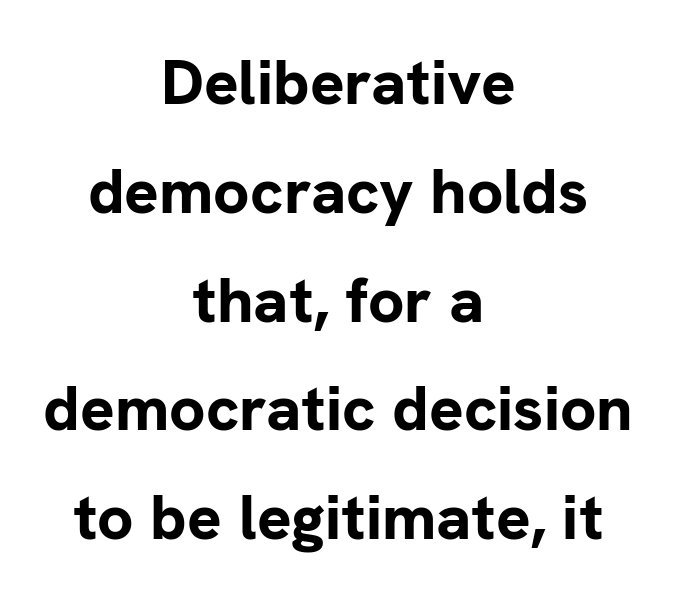
Q: Is the text bold? A: Yes.
Q: Is the text italic (slanted)? A: No, it is upright.
Q: Is the typeface a serif or a sans-serif typeface? A: Sans-serif.
Q: Is the text underlined? A: No.
Q: How is the paragraph aligned? A: Centered.
Q: Is the spacing between letters normal or unusually wide? A: Normal.
Q: Is the spacing between lines tight, normal or loose? A: Normal.
Q: Width (condensed, normal, or wide)? A: Normal.
Q: Stroke contrast? A: Low.
Q: x-height? A: Medium.
Q: Monospaced? A: No.
